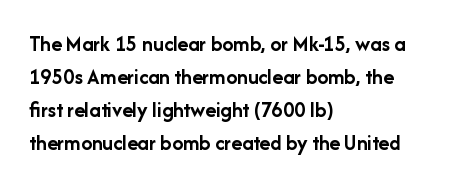
You'd pick this weight for a headline — it's a proper bold. The lettering holds an erect, upright posture throughout. Glance below the letters and you will spot only blank space. Layout note: lines flush left. Characters follow at the spacing the type designer built in. These lines sit exactly where default settings would place them.
